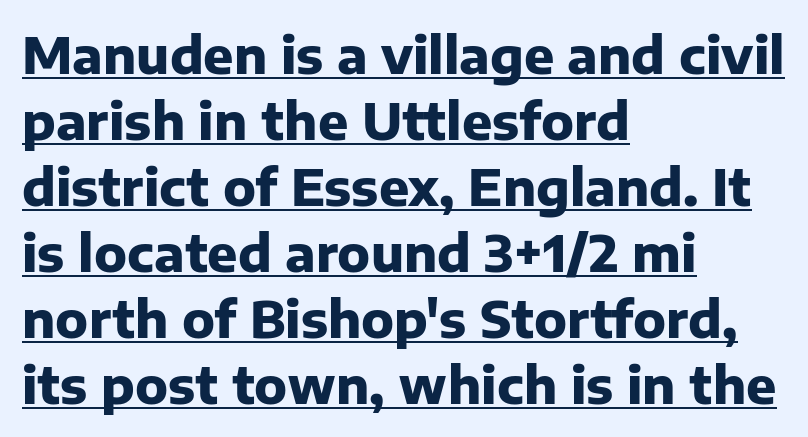
{"serif": "no", "italic": "no", "bold": "yes", "weight": "heavy", "width": "normal", "stroke_contrast": "low", "x_height": "medium", "monospaced": "no", "underline": "yes", "align": "left", "line_spacing": "normal", "line_spacing_ratio": 1.32, "letter_spacing": "normal", "letter_spacing_em": 0.0, "glyph_px": 50}
